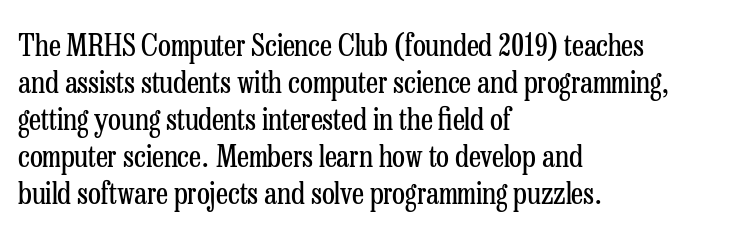
The image shows 30 px regular-weight, condensed serif type, upright; set left-aligned, line spacing 1.23x, normal letter spacing, not underlined; low stroke contrast and a medium x-height.
